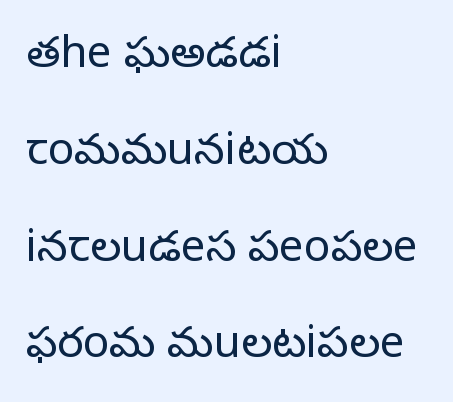
These lines are set flush left with a ragged right edge. Nope, not italic — everything's standing straight. The string is rendered with underlining switched off. Students, observe: this is what heavily led, spacious text looks like. Check where the strokes stop: nothing finishes them off — pure sans.
